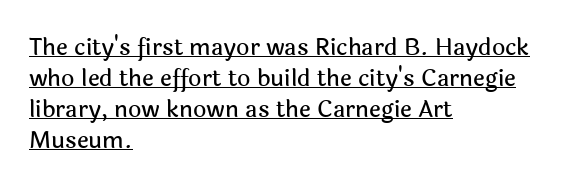
Upright lettering throughout. The rendering uses a moderate line-height, typical for paragraphs. The lines in this sample share a left origin and differ only in where they stop. Look at the tracking — it's just the regular setting, nothing added. Has an underline been added? It has.
